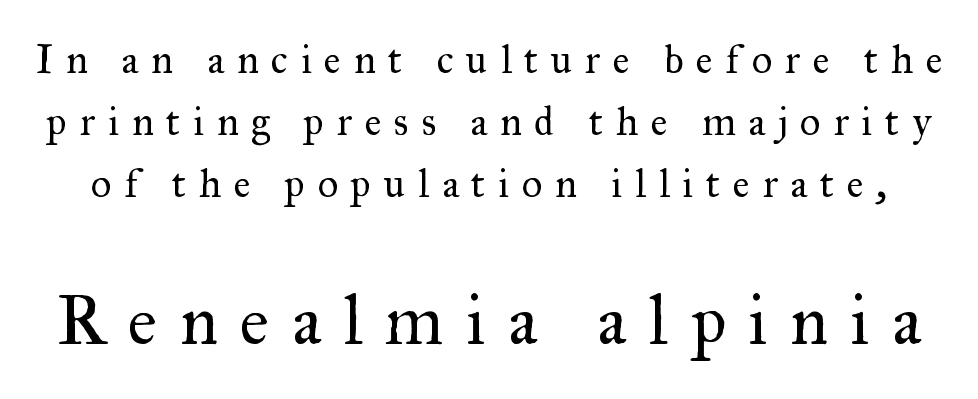
Does extra space separate the letters? Yes, quite a lot of it. This is the regular roman posture of the typeface. Letters rest on an invisible, unmarked baseline. Whoever set this chose a conventional vertical rhythm. Scale increases going downward across the two blocks. The strokes are not fattened; the text isn't bold.
